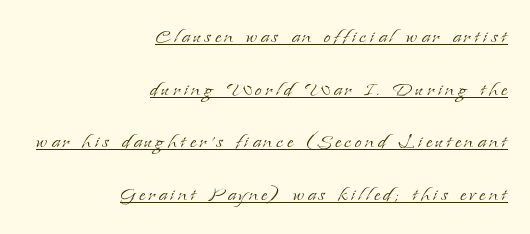
The image shows 25 px text type; set right-aligned, loose line spacing (2.11x), underlined.
